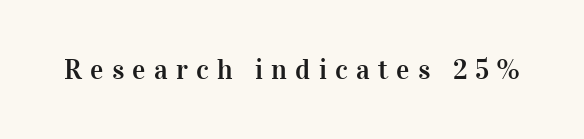
The image shows 28 px serif type, upright; set unusually wide letter spacing (+0.29 em), not underlined; high stroke contrast and a medium x-height.
